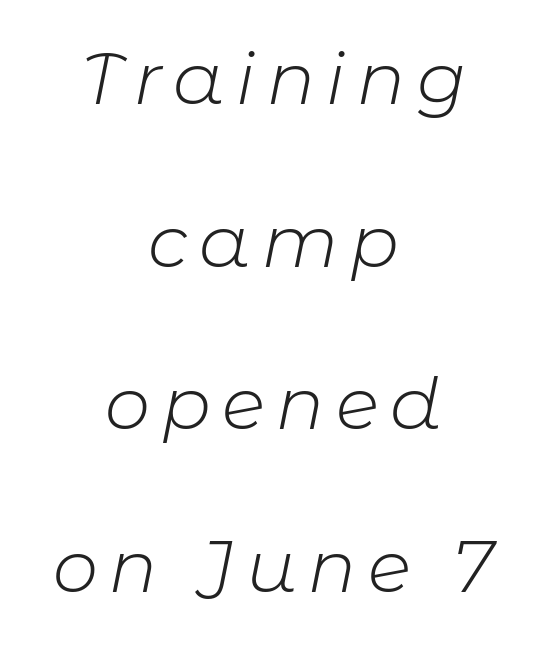
The image shows 72 px light type, italic (leaning right); set centered, loose line spacing (2.26x), not underlined; low stroke contrast and a medium x-height.
